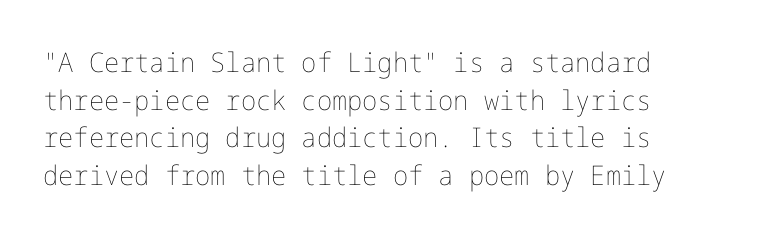
The image shows 27 px text type, upright; set left-aligned, normal line spacing (1.39x), normal letter spacing, not underlined.
